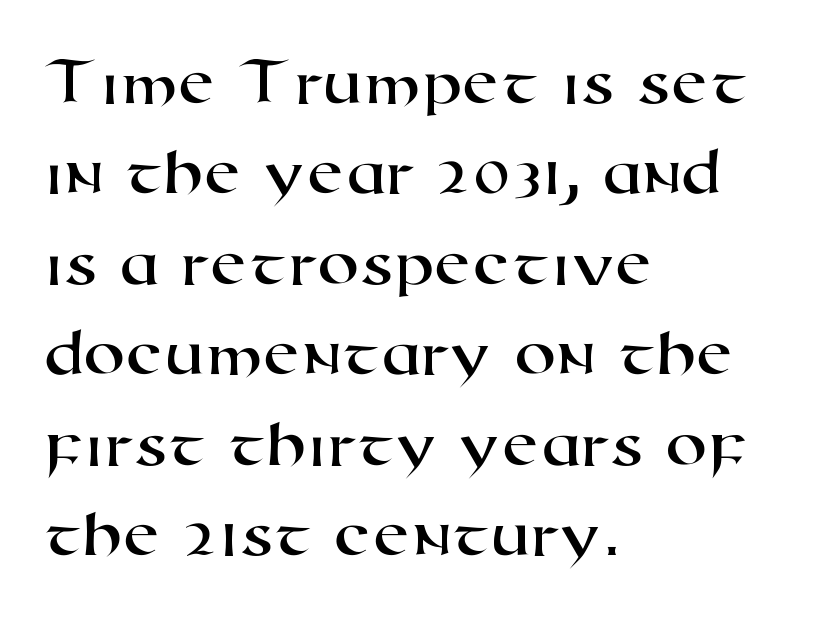
{"serif": "no", "width": "wide", "stroke_contrast": "high", "x_height": "medium", "monospaced": "no", "underline": "no", "align": "left", "line_spacing": "normal", "line_spacing_ratio": 1.35, "letter_spacing": "normal", "letter_spacing_em": 0.0, "glyph_px": 67}
